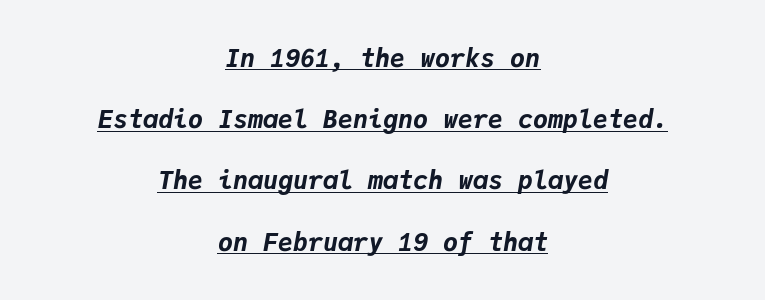
Students, note that the glyphs here touch the page at normal intervals. The block of text is sparse from top to bottom, with ample space between rows. The paragraph shown floats in the horizontal middle. Set as a true bold cut, around the 700 mark.
